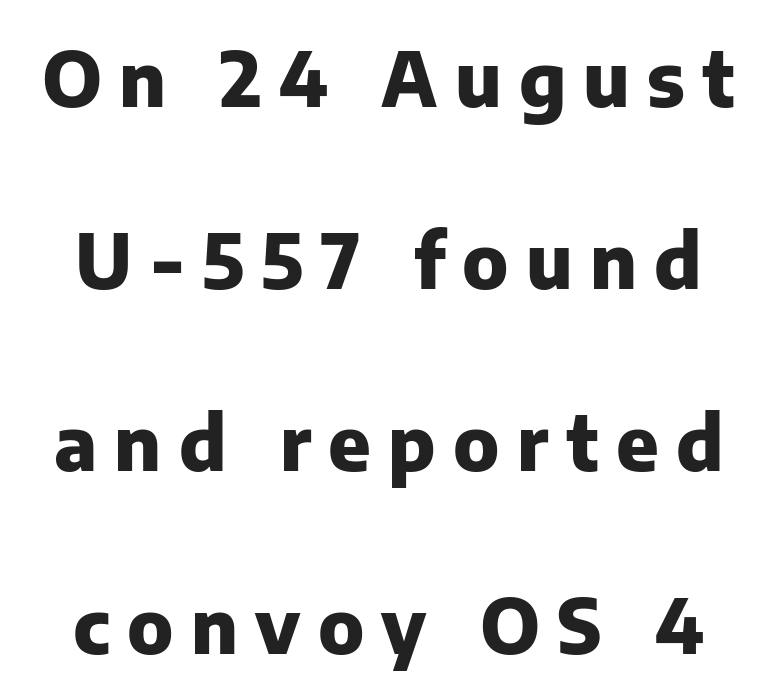
Observe the absence of serifs on each vertical stroke in this sample. The passage shown is not underscored anywhere. Unlike italic type, these characters show no tilt at all. The characters look thick and weighty, a clear bold. Note the varied advance widths — an 'i' is clearly narrower than an 'm'.
